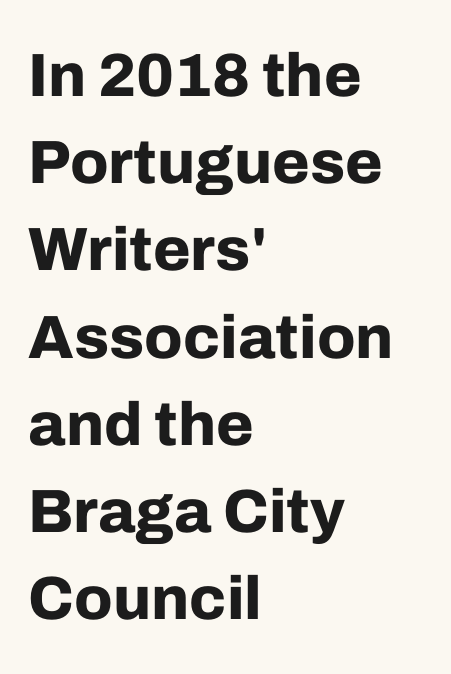
The image shows 61 px bold sans-serif type, upright; set left-aligned, normal line spacing (1.43x), normal letter spacing, not underlined; low stroke contrast and a medium x-height.
